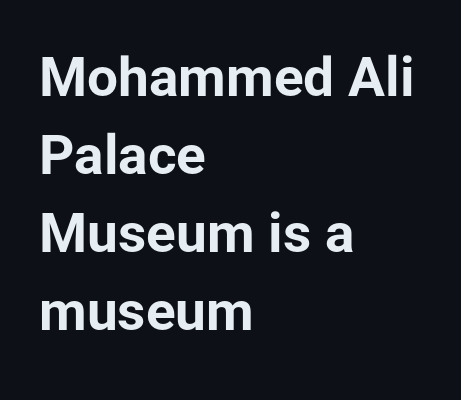
{"serif": "no", "italic": "no", "bold": "yes", "weight": "bold", "width": "normal", "stroke_contrast": "low", "x_height": "medium", "monospaced": "no", "underline": "no", "align": "left", "line_spacing": "normal", "line_spacing_ratio": 1.42, "letter_spacing": "normal", "letter_spacing_em": 0.0, "glyph_px": 55}
